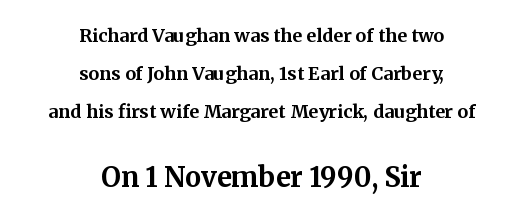
The image shows 27 px bold type, upright; set centered, loose line spacing (2.11x), normal letter spacing, not underlined; the second (bottom) block is 1.5x larger.
